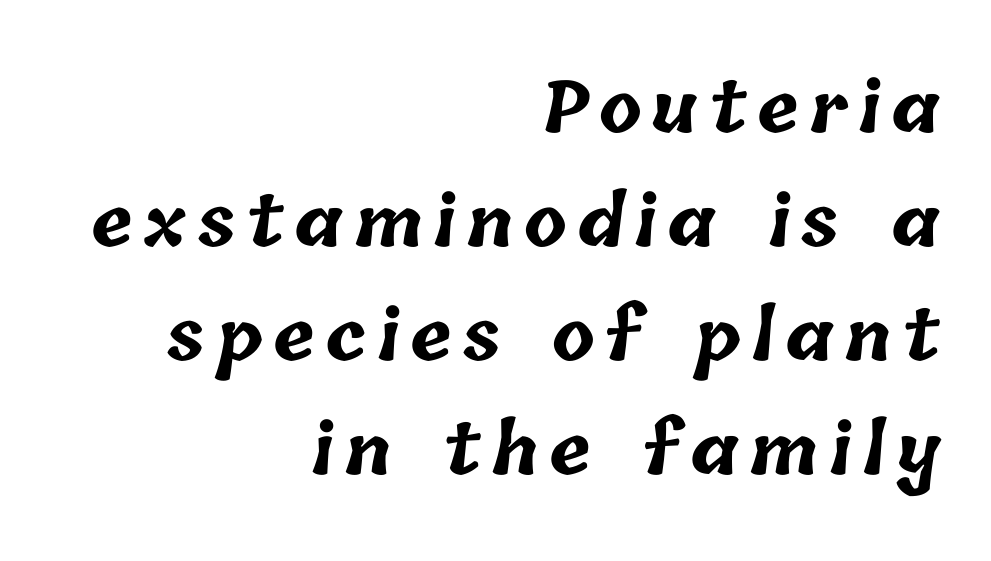
{"bold": "yes", "weight": "bold", "width": "normal", "stroke_contrast": "low", "x_height": "medium", "monospaced": "no", "underline": "no", "align": "right", "line_spacing": "normal", "line_spacing_ratio": 1.63, "glyph_px": 70}
